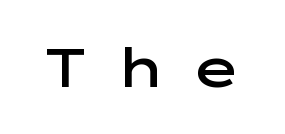
Q: Is the text bold? A: Semi-bold.
Q: Is the text italic (slanted)? A: No, it is upright.
Q: Is the typeface a serif or a sans-serif typeface? A: Sans-serif.
Q: Is the text underlined? A: No.
Q: Is the spacing between letters normal or unusually wide? A: Unusually wide.
Q: Width (condensed, normal, or wide)? A: Wide.
Q: Stroke contrast? A: Low.
Q: x-height? A: Medium.
Q: Monospaced? A: No.
